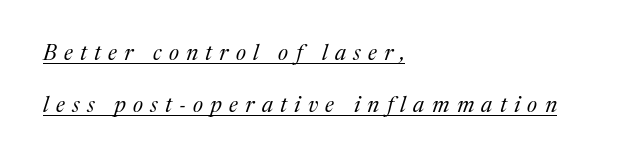
{"italic": "yes", "lean": "right", "slant_degrees": 17, "bold": "no", "underline": "yes", "align": "left", "line_spacing": "loose", "line_spacing_ratio": 2.35, "letter_spacing": "wide", "letter_spacing_em": 0.33, "glyph_px": 22}
